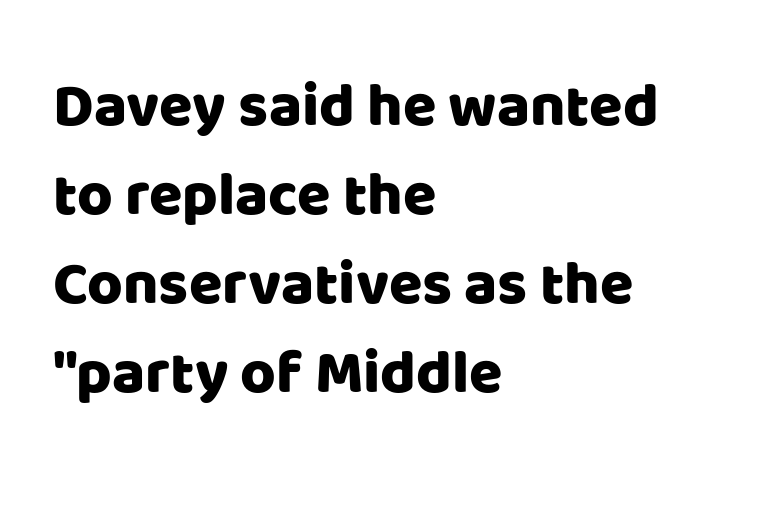
The image shows 61 px sans-serif type, upright; set left-aligned, normal line spacing (1.46x), normal letter spacing, not underlined; low stroke contrast and a large x-height.
